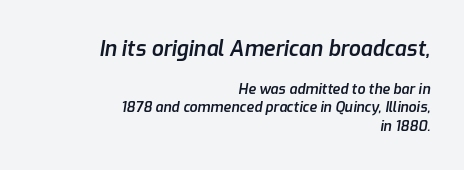
There's an unmistakable incline to the writing here. Leading matches the norm, producing a regular column. A somewhat darkened texture: the type is semibold rather than bold. This rendering features lettering with no underline. No extra tracking has been applied to these lines.
